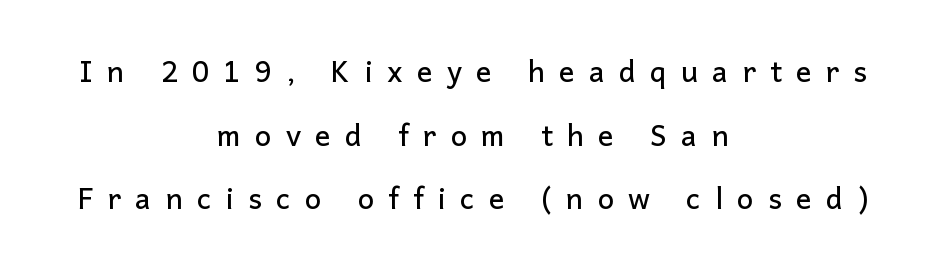
The image shows 29 px sans-serif type, upright; set centered, loose line spacing (2.19x), unusually wide letter spacing (+0.49 em), not underlined; low stroke contrast and a medium x-height.
